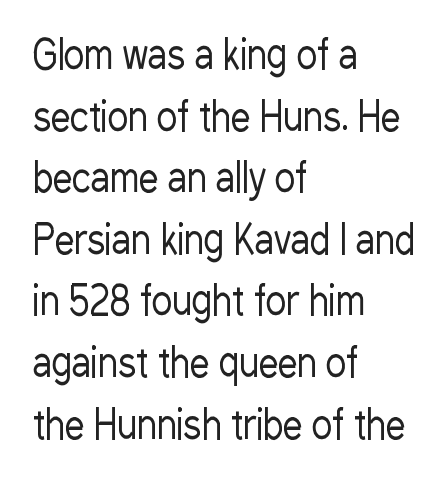
Q: Is the text bold? A: No.
Q: Is the text italic (slanted)? A: No, it is upright.
Q: Is the typeface a serif or a sans-serif typeface? A: Sans-serif.
Q: Is the text underlined? A: No.
Q: How is the paragraph aligned? A: Left-aligned.
Q: Is the spacing between letters normal or unusually wide? A: Normal.
Q: Is the spacing between lines tight, normal or loose? A: Normal.
Q: Width (condensed, normal, or wide)? A: Condensed.
Q: Stroke contrast? A: Low.
Q: x-height? A: Medium.
Q: Monospaced? A: No.
